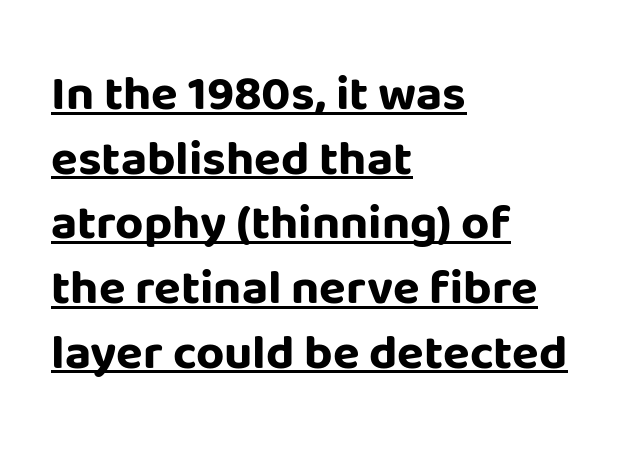
Q: Is the text bold? A: Yes.
Q: Is the text italic (slanted)? A: No, it is upright.
Q: Is the typeface a serif or a sans-serif typeface? A: Sans-serif.
Q: Is the text underlined? A: Yes.
Q: How is the paragraph aligned? A: Left-aligned.
Q: Is the spacing between letters normal or unusually wide? A: Normal.
Q: Is the spacing between lines tight, normal or loose? A: Normal.
Q: Width (condensed, normal, or wide)? A: Normal.
Q: Stroke contrast? A: Low.
Q: x-height? A: Large.
Q: Monospaced? A: No.
